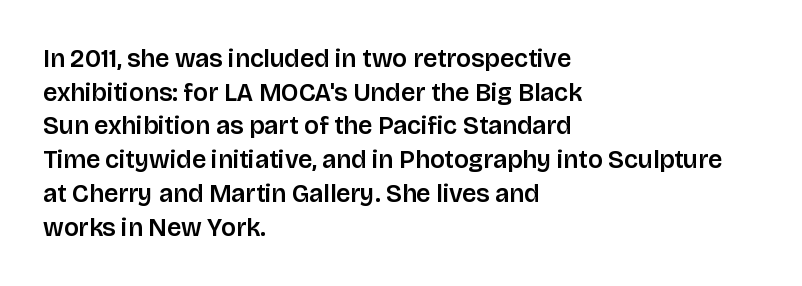
The image shows 25 px text type, upright; set left-aligned, normal line spacing (1.35x), normal letter spacing, not underlined.
